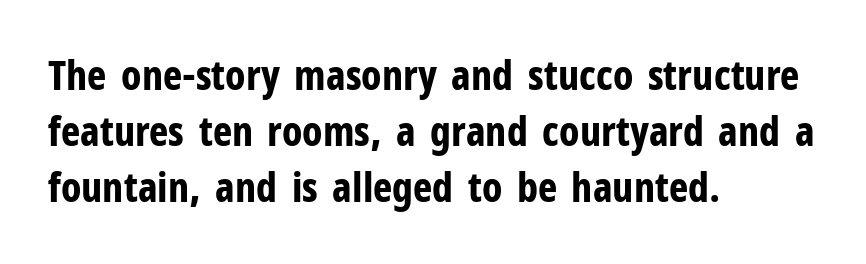
The image shows 41 px bold, condensed sans-serif type, upright; set left-aligned, normal line spacing (1.37x), normal letter spacing, not underlined; low stroke contrast and a medium x-height.
